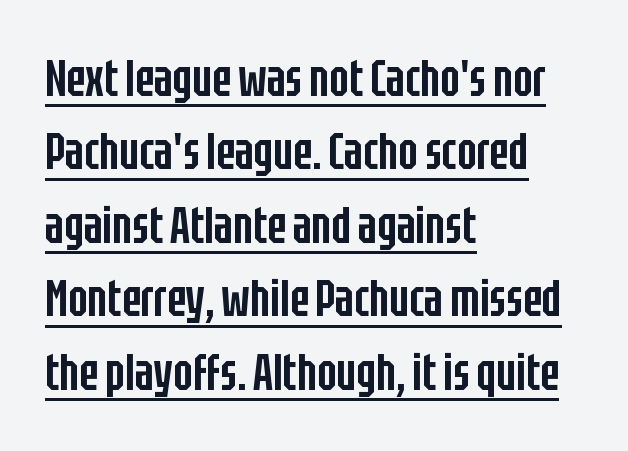
The image shows 51 px semibold, condensed sans-serif type, upright; set left-aligned, normal line spacing (1.44x), normal letter spacing, underlined; low stroke contrast and a large x-height.
